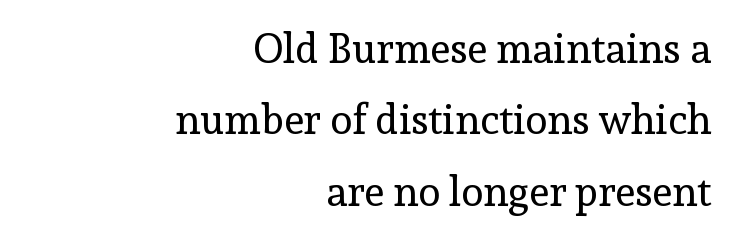
Tracking here is standard; glyphs follow each other at the usual distance. Font category for this specimen: serif. The passage shown is typed in a proportional face where columns would drift. Unbolded letterforms with no extra heft. Type without underlining. No italicization has been applied; the sample stays upright.
